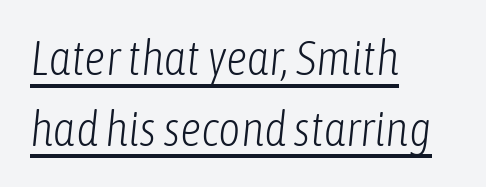
The face used here is rendered with its standard letterfit. The text carries the slant typical of an italic or oblique font. Has an underline been added? It has. Do the characters align in a grid? No, the font is proportional.
